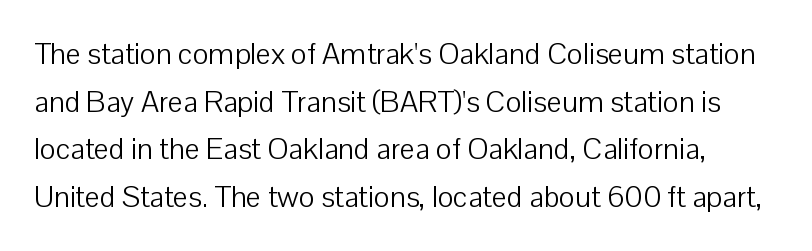
Q: Is the text bold? A: No.
Q: Is the text italic (slanted)? A: No, it is upright.
Q: Is the typeface a serif or a sans-serif typeface? A: Sans-serif.
Q: Is the text underlined? A: No.
Q: Is the spacing between letters normal or unusually wide? A: Normal.
Q: Is the spacing between lines tight, normal or loose? A: Normal.
Q: Width (condensed, normal, or wide)? A: Normal.
Q: Stroke contrast? A: Low.
Q: x-height? A: Medium.
Q: Monospaced? A: No.
